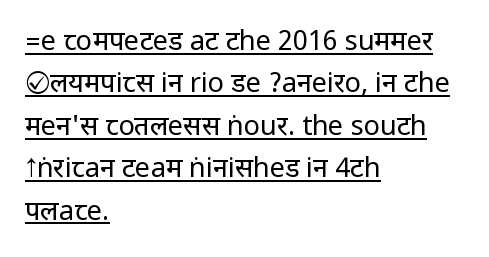
{"italic": "no", "bold": "no", "underline": "yes", "align": "left", "line_spacing": "normal", "line_spacing_ratio": 1.57, "letter_spacing": "normal", "letter_spacing_em": 0.0, "glyph_px": 27}
